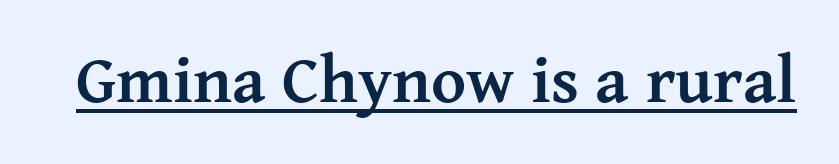
The image shows 67 px semibold serif type, upright; set normal letter spacing, underlined; medium stroke contrast and a medium x-height.
